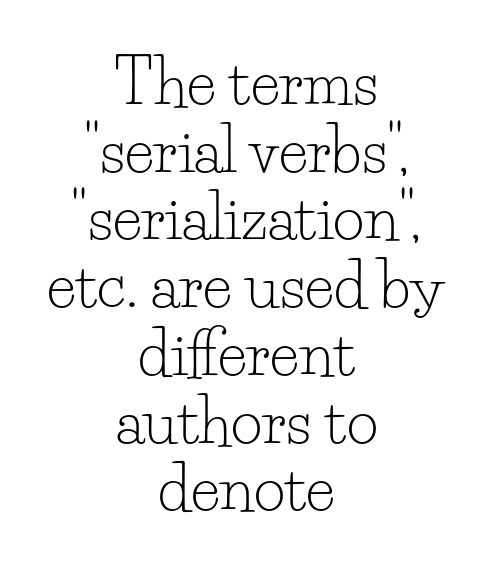
{"serif": "yes", "italic": "no", "bold": "no", "weight": "light", "width": "normal", "stroke_contrast": "low", "x_height": "small", "monospaced": "no", "underline": "no", "align": "center", "line_spacing": "tight", "line_spacing_ratio": 1.11, "letter_spacing": "normal", "letter_spacing_em": 0.0, "glyph_px": 61}
